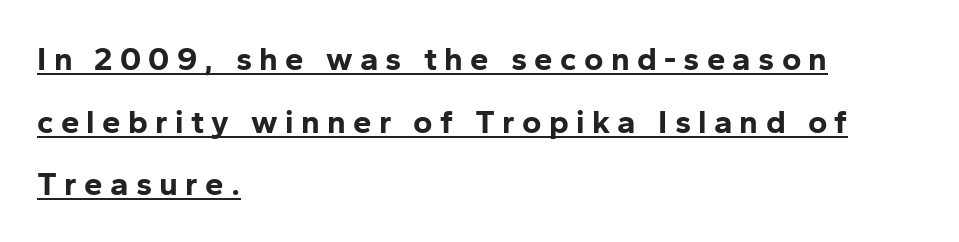
Q: Is the text bold? A: Yes.
Q: Is the text italic (slanted)? A: No, it is upright.
Q: Is the typeface a serif or a sans-serif typeface? A: Sans-serif.
Q: Is the text underlined? A: Yes.
Q: How is the paragraph aligned? A: Left-aligned.
Q: Is the spacing between letters normal or unusually wide? A: Unusually wide.
Q: Is the spacing between lines tight, normal or loose? A: Loose.
Q: Width (condensed, normal, or wide)? A: Normal.
Q: Stroke contrast? A: Low.
Q: x-height? A: Medium.
Q: Monospaced? A: No.
